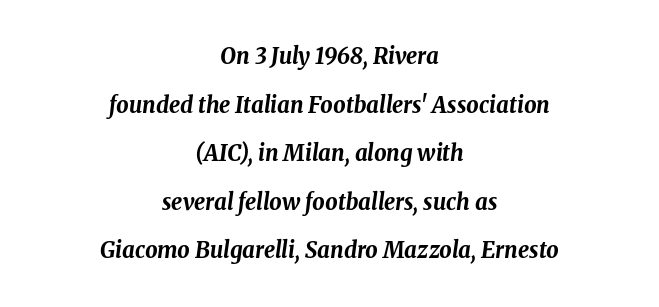
The image shows 22 px bold type, italic (leaning right); set centered, loose line spacing (2.21x), normal letter spacing, not underlined.
